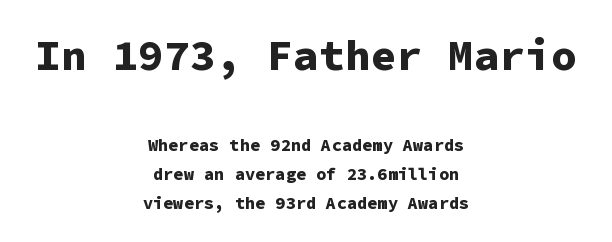
The image shows 43 px bold sans-serif type, upright, monospaced; set centered, normal line spacing (1.7x), normal letter spacing, not underlined; the first (top) block is 2.53x larger; low stroke contrast and a medium x-height.
